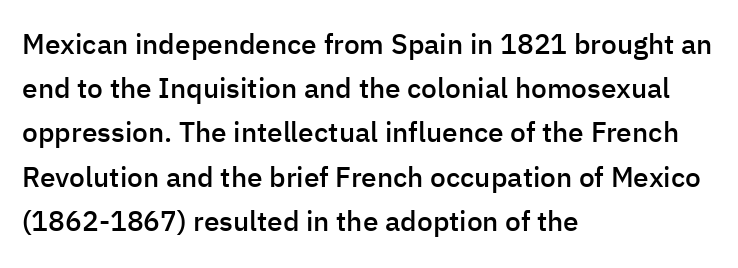
The image shows 28 px semibold sans-serif type, upright; set left-aligned, normal line spacing (1.58x), normal letter spacing, not underlined; low stroke contrast and a medium x-height.
